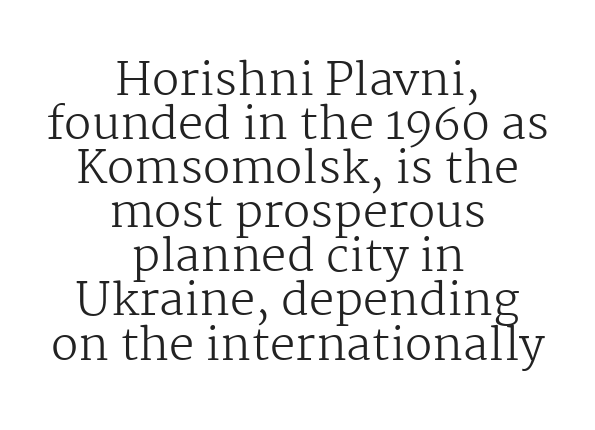
The image shows 45 px regular-weight serif type, upright; set centered, tight line spacing (0.98x), normal letter spacing, not underlined; medium stroke contrast and a medium x-height.
